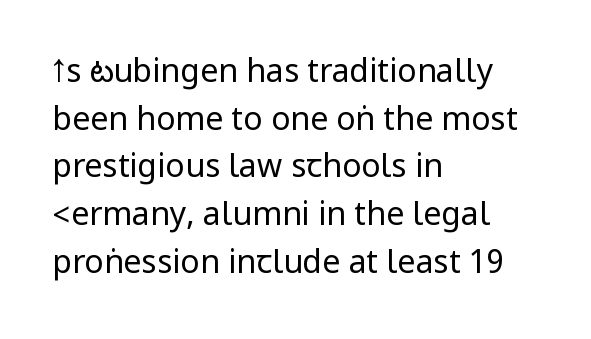
{"serif": "no", "italic": "no", "bold": "no", "weight": "regular", "width": "condensed", "stroke_contrast": "low", "underline": "no", "align": "left", "line_spacing": "normal", "line_spacing_ratio": 1.49, "letter_spacing": "normal", "letter_spacing_em": 0.0, "glyph_px": 32}
